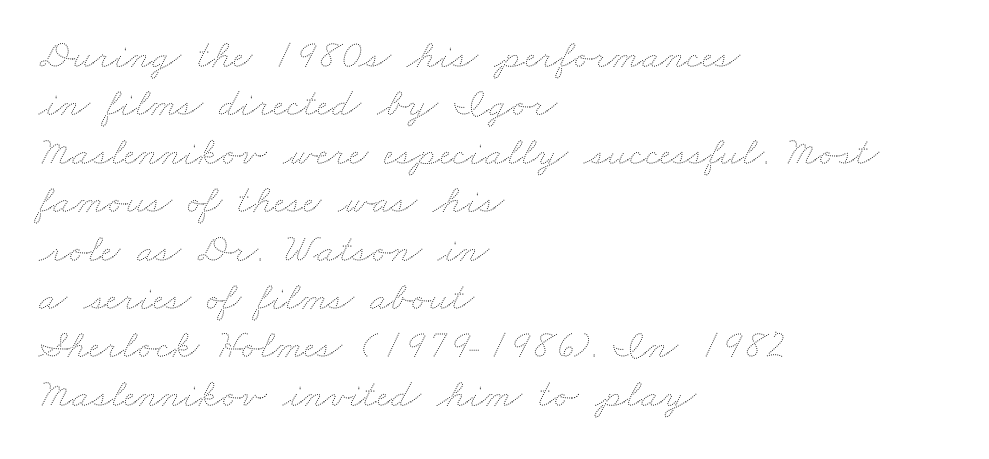
{"bold": "no", "weight": "thin", "width": "wide", "stroke_contrast": "medium", "x_height": "small", "monospaced": "no", "underline": "no", "align": "left", "line_spacing_ratio": 1.18, "letter_spacing": "normal", "letter_spacing_em": 0.0, "glyph_px": 41}
